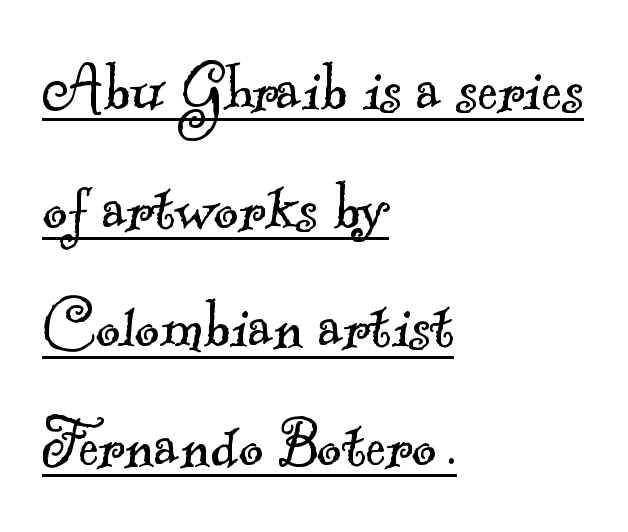
The image shows 76 px light serif type; set left-aligned, normal line spacing (1.56x), normal letter spacing, underlined; a small x-height.
